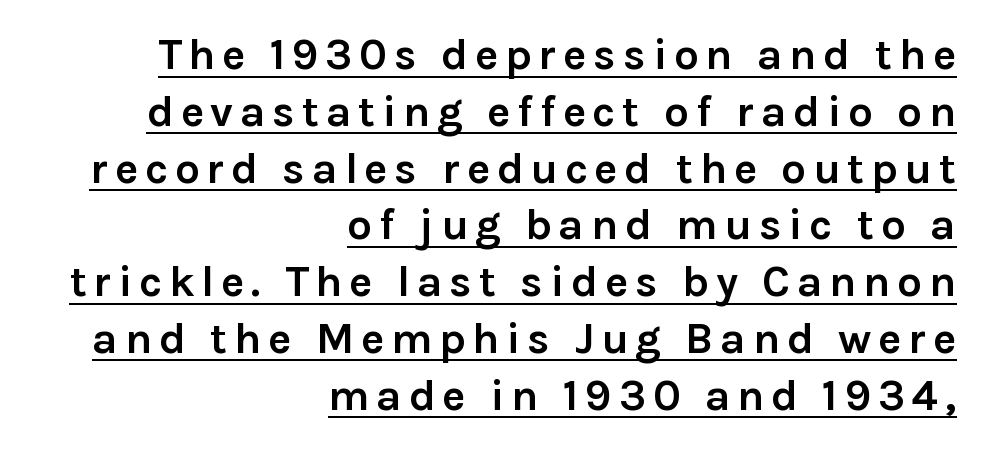
You could not count columns in this text — the font is proportionally spaced. Summary of weight: heavy, a full bold. Does the leading feel generous? No, just average. Rendered with straight, roman letterforms.
